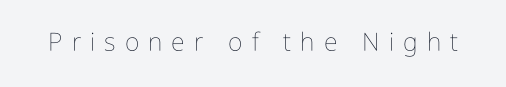
The image shows 25 px text type, upright; set unusually wide letter spacing (+0.36 em), not underlined.
